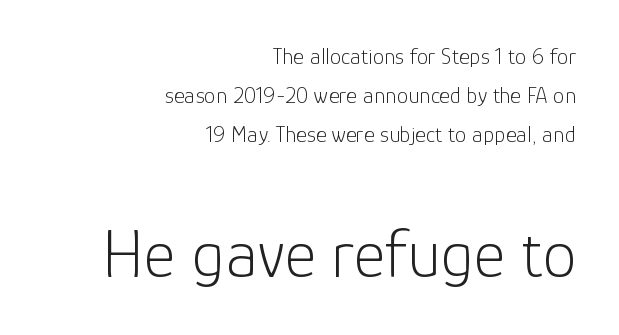
The vertical gap from one line to the next is medium. Unlike a traditional serif, this face leaves its strokes unadorned. Each stroke keeps to a modest, everyday thickness or less. Check the space under the baseline: it is left empty. The lines in this sample share a right terminus and differ only in where they begin. The face used here is proportionally spaced, like ordinary book or web type.
